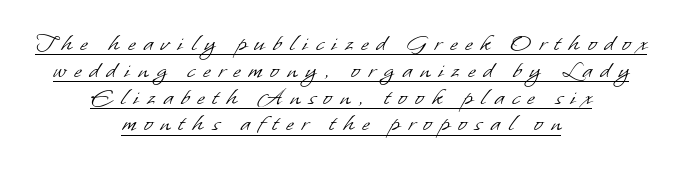
Q: Is the text bold? A: No.
Q: Is the text underlined? A: Yes.
Q: How is the paragraph aligned? A: Centered.
Q: Is the spacing between letters normal or unusually wide? A: Unusually wide.
Q: Is the spacing between lines tight, normal or loose? A: Tight.
